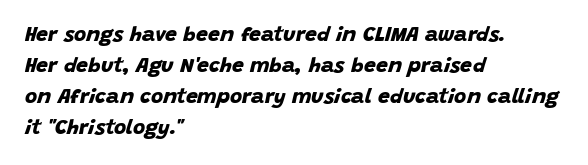
The image shows 21 px bold type; set left-aligned, normal line spacing (1.47x), normal letter spacing, not underlined.
